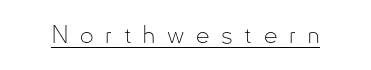
{"italic": "no", "bold": "no", "underline": "yes", "letter_spacing": "wide", "letter_spacing_em": 0.49, "glyph_px": 24}
